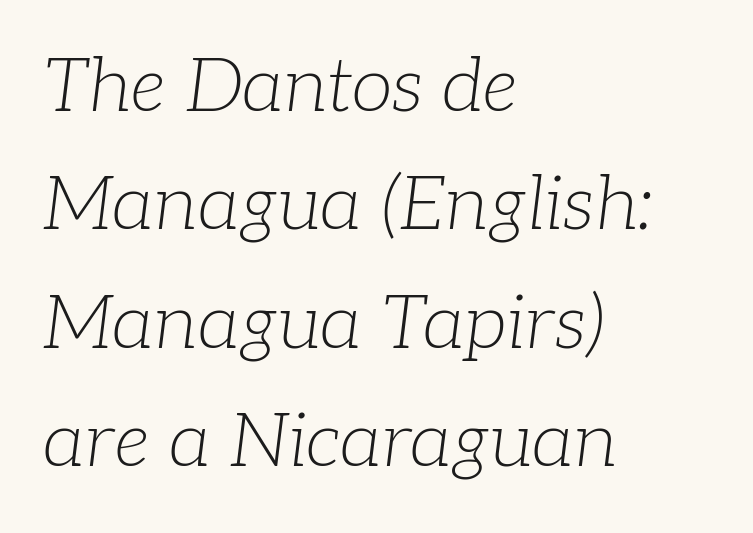
The image shows 75 px light serif type, italic (leaning right); set left-aligned, normal line spacing (1.58x), normal letter spacing, not underlined; low stroke contrast and a medium x-height.
